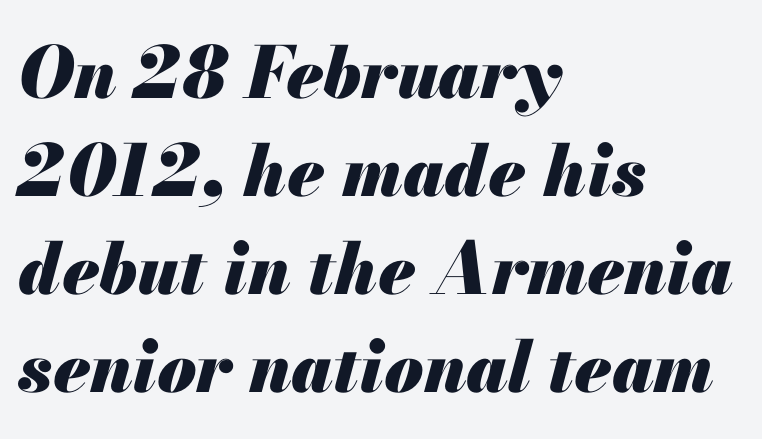
{"italic": "yes", "lean": "right", "slant_degrees": 13, "bold": "yes", "weight": "heavy", "width": "normal", "stroke_contrast": "medium", "x_height": "small", "monospaced": "no", "underline": "no", "align": "left", "line_spacing": "normal", "line_spacing_ratio": 1.38, "letter_spacing": "normal", "letter_spacing_em": 0.0, "glyph_px": 71}
